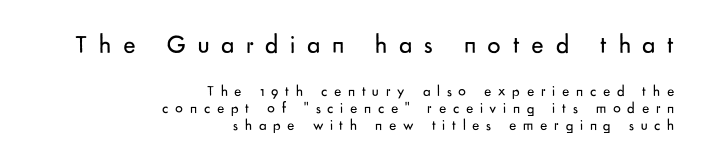
The passage shown is not bold in any degree. One-word summary of the alignment: right. Is there any slant? The stems are plumb. If you measured baseline to baseline, you'd find a short distance. Look at the tracking — it's clearly loosened, letters drifting apart.
